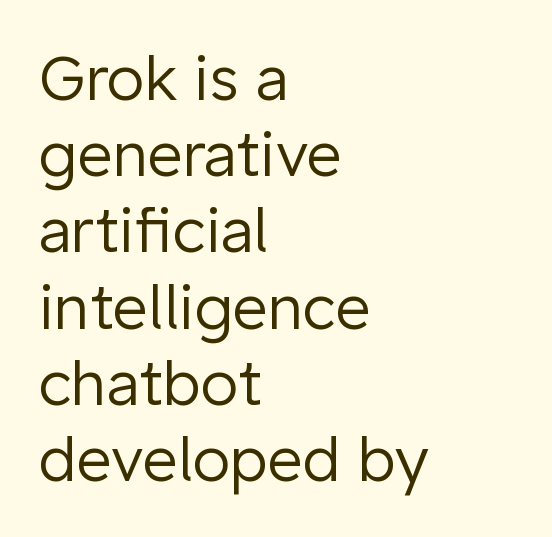
The image shows 61 px regular-weight sans-serif type, upright; set left-aligned, normal line spacing (1.25x), normal letter spacing, not underlined; low stroke contrast and a medium x-height.
